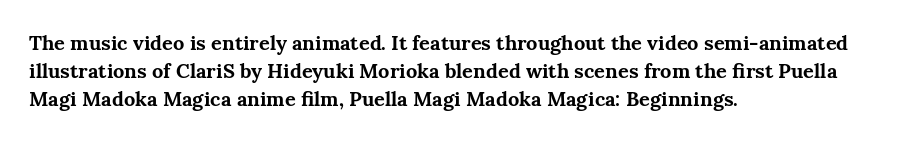
The image shows 20 px bold type, upright; set left-aligned, normal line spacing (1.41x), normal letter spacing, not underlined.
